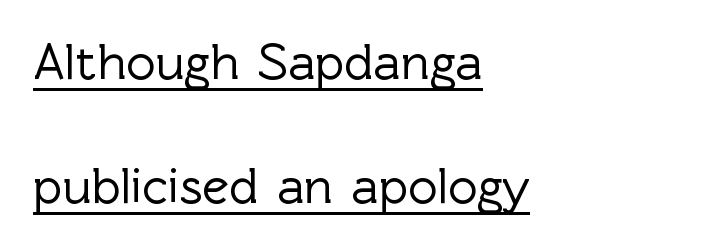
{"serif": "no", "italic": "no", "width": "normal", "x_height": "medium", "monospaced": "no", "underline": "yes", "align": "left", "line_spacing": "loose", "line_spacing_ratio": 2.43, "letter_spacing": "normal", "letter_spacing_em": 0.0, "glyph_px": 51}
